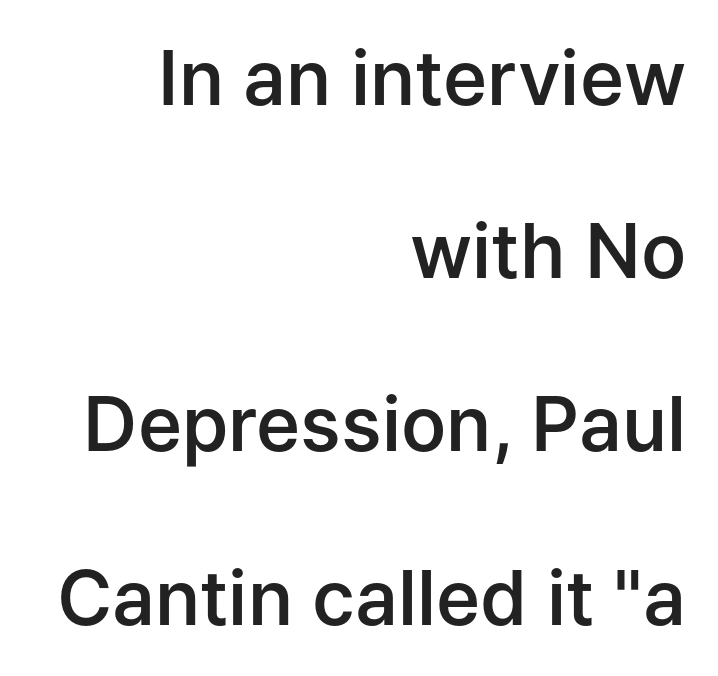
{"serif": "no", "italic": "no", "bold": "semi", "weight": "semibold", "width": "normal", "stroke_contrast": "low", "x_height": "medium", "monospaced": "no", "underline": "no", "align": "right", "line_spacing": "loose", "line_spacing_ratio": 2.31, "letter_spacing": "normal", "letter_spacing_em": 0.0, "glyph_px": 75}
